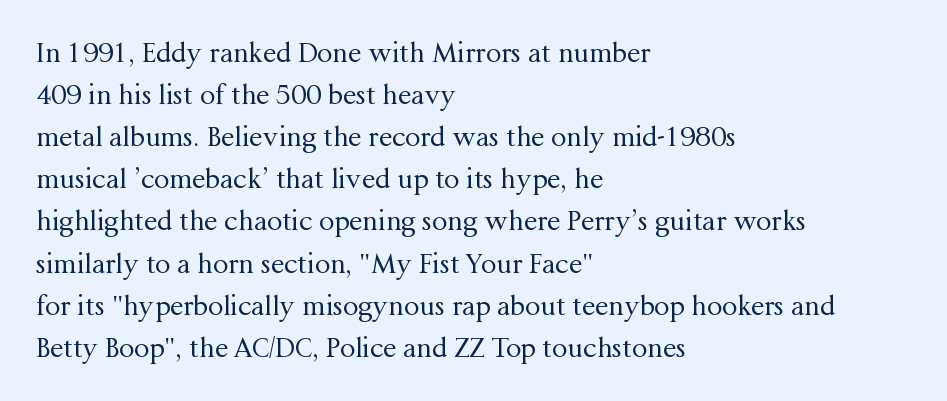
Each new line begins a customary step beneath the previous one. The passage shown is not underscored anywhere. Weight: not bold — regular or lighter. Nope, not italic — everything's standing straight. A classic flush-left, rag-right setting is used for this passage.
